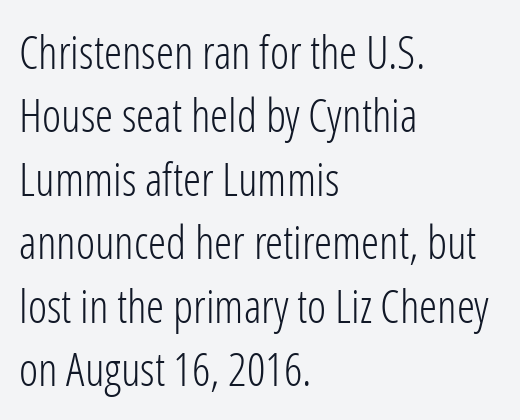
{"serif": "no", "italic": "no", "bold": "no", "weight": "light", "width": "condensed", "stroke_contrast": "low", "x_height": "medium", "monospaced": "no", "underline": "no", "align": "left", "line_spacing": "normal", "line_spacing_ratio": 1.38, "letter_spacing": "normal", "letter_spacing_em": 0.0, "glyph_px": 46}
